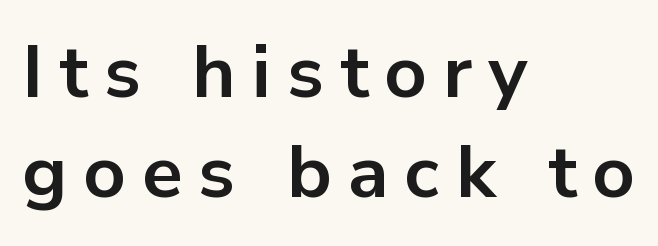
{"serif": "no", "italic": "no", "bold": "yes", "weight": "bold", "width": "normal", "stroke_contrast": "low", "x_height": "medium", "monospaced": "no", "underline": "no", "align": "left", "line_spacing": "normal", "line_spacing_ratio": 1.35, "letter_spacing": "wide", "letter_spacing_em": 0.22, "glyph_px": 74}
